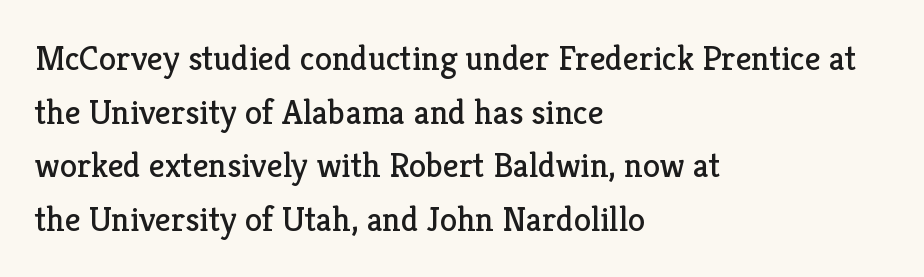
Q: Is the text bold? A: No.
Q: Is the text italic (slanted)? A: No, it is upright.
Q: Is the typeface a serif or a sans-serif typeface? A: Serif.
Q: Is the text underlined? A: No.
Q: How is the paragraph aligned? A: Left-aligned.
Q: Is the spacing between letters normal or unusually wide? A: Normal.
Q: Is the spacing between lines tight, normal or loose? A: Normal.
Q: Width (condensed, normal, or wide)? A: Normal.
Q: Stroke contrast? A: Low.
Q: x-height? A: Medium.
Q: Monospaced? A: No.
